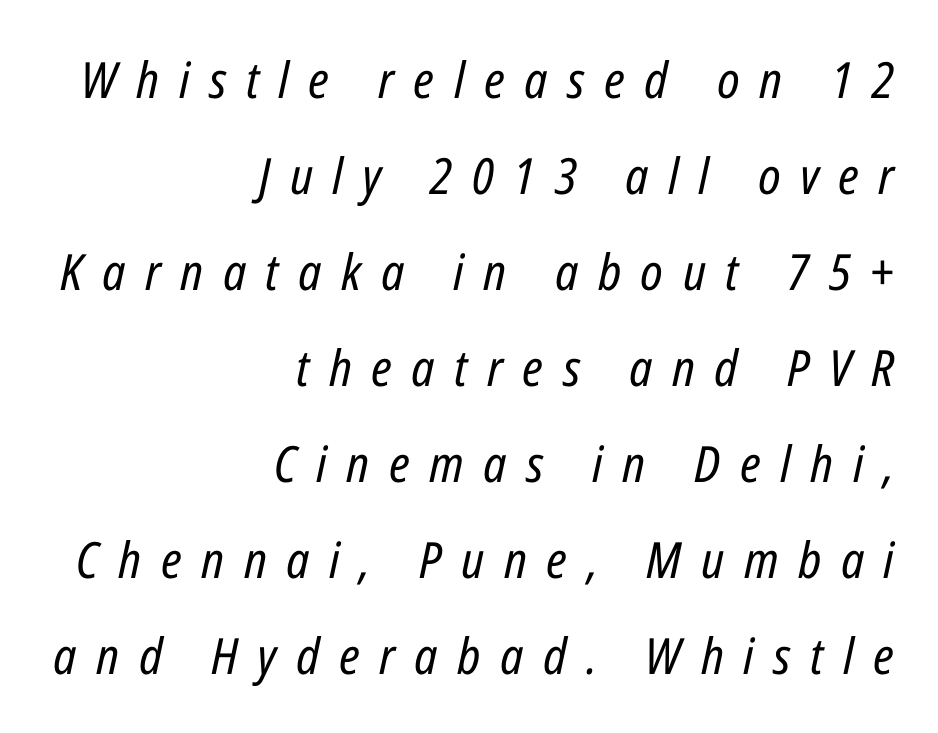
{"italic": "yes", "lean": "right", "slant_degrees": 12, "bold": "no", "weight": "regular", "width": "condensed", "stroke_contrast": "low", "x_height": "medium", "monospaced": "no", "underline": "no", "align": "right", "line_spacing": "loose", "line_spacing_ratio": 1.92, "letter_spacing": "wide", "letter_spacing_em": 0.39, "glyph_px": 50}
